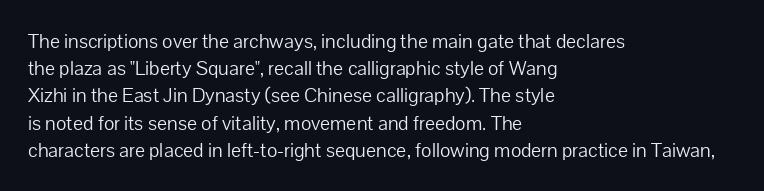
The text block is weighted toward the left margin, trailing off unevenly rightward. Summary of vertical rhythm: regular, with standard interline spacing. Spacing between characters is what you'd get straight out of the box. The letterforms sit at book weight or below.
